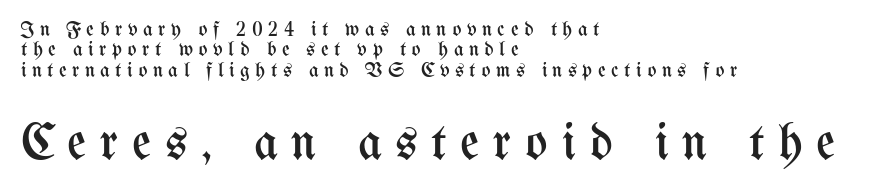
The image shows 52 px regular-weight, condensed type, upright; set left-aligned, tight line spacing (0.97x), unusually wide letter spacing (+0.26 em), not underlined; the second (bottom) block is 2.48x larger; medium stroke contrast and a medium x-height.
